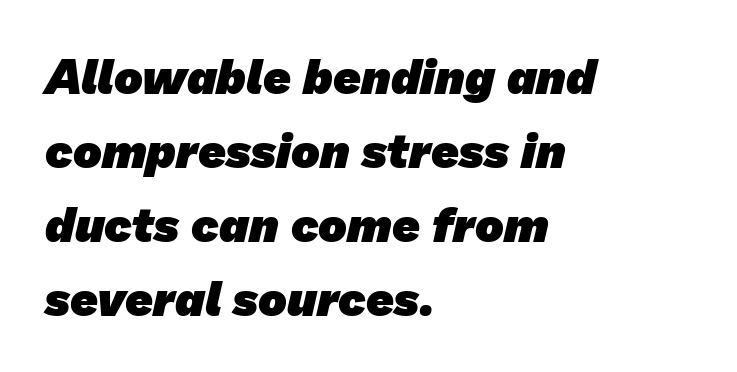
Thick stems and heavy bowls — unmistakably bold. A clean baseline with only descenders dipping below it. Does the leading feel generous? No, just average. Is the letter spacing exaggerated? No — it looks like the ordinary default.
